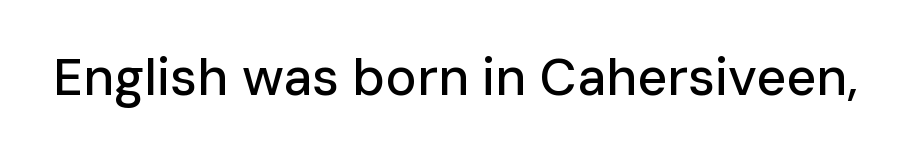
Check the space under the baseline: it is left empty. Vertical strokes here are truly vertical. Letterform terminals end flat and unadorned throughout the passage. The rendering keeps characters at their native spacing. These lines are rendered in a variable-pitch font.
